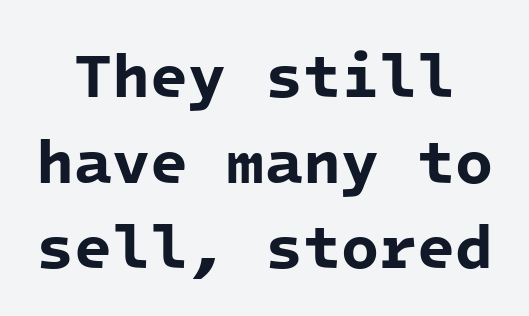
{"serif": "no", "bold": "yes", "weight": "bold", "width": "normal", "stroke_contrast": "low", "x_height": "medium", "monospaced": "yes", "underline": "no", "line_spacing": "normal", "line_spacing_ratio": 1.38, "letter_spacing": "normal", "letter_spacing_em": 0.0, "glyph_px": 62}
